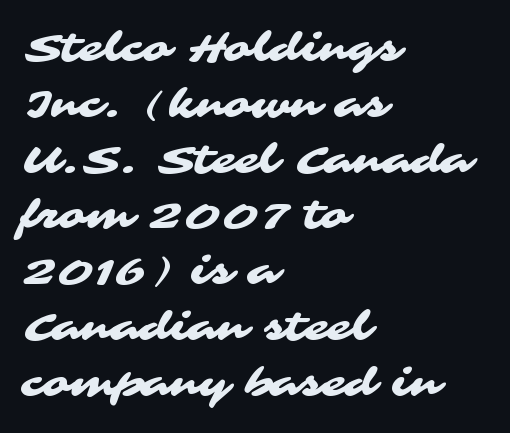
{"serif": "no", "width": "wide", "stroke_contrast": "medium", "x_height": "medium", "monospaced": "no", "underline": "no", "align": "left", "line_spacing": "normal", "line_spacing_ratio": 1.43, "letter_spacing": "normal", "letter_spacing_em": 0.0, "glyph_px": 39}
